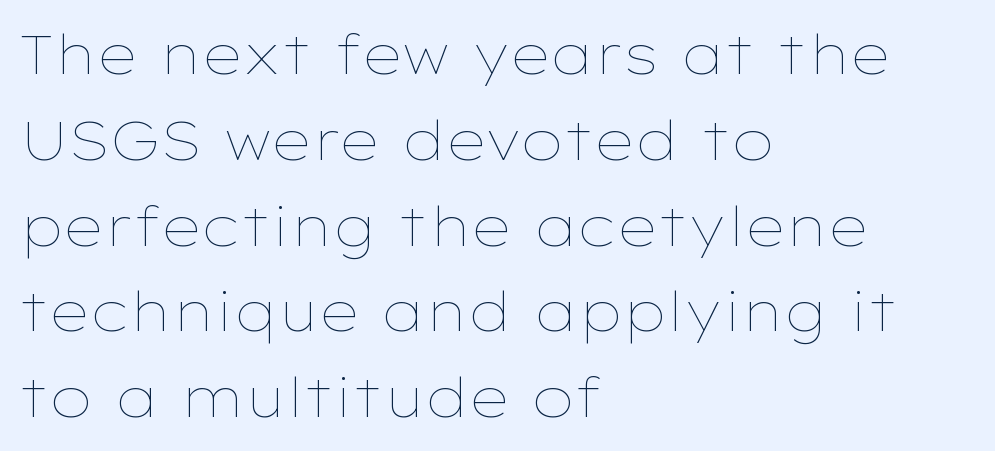
{"italic": "no", "bold": "no", "weight": "thin", "width": "wide", "stroke_contrast": "low", "x_height": "medium", "monospaced": "no", "underline": "no", "align": "left", "line_spacing": "normal", "line_spacing_ratio": 1.56, "letter_spacing": "normal", "letter_spacing_em": 0.0, "glyph_px": 55}
